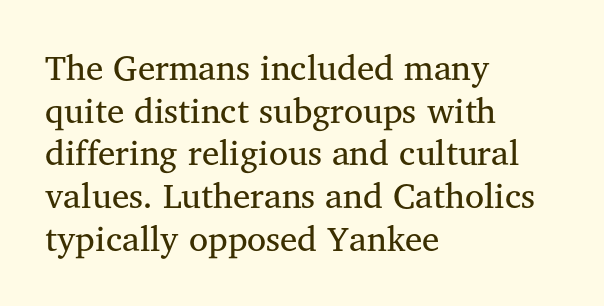
What stands out about the letter spacing? Nothing — it is the standard amount. Summary of weight: not heavy and not bold. Reading down the block, your eye returns to a fixed left position each line. Quick note: not italic, upright. This sample uses a serif face. The space beneath each line is pristine and unruled.
